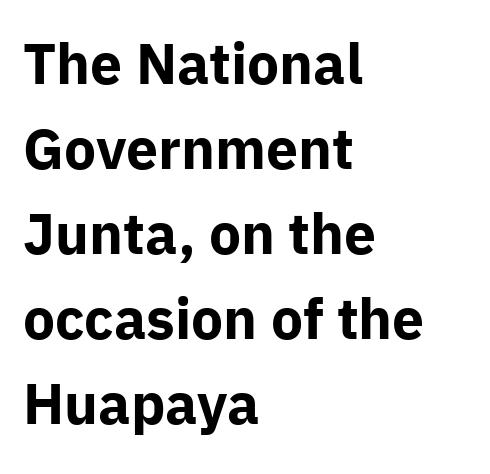
{"serif": "no", "italic": "no", "bold": "yes", "weight": "bold", "width": "normal", "stroke_contrast": "low", "x_height": "medium", "monospaced": "no", "underline": "no", "align": "left", "line_spacing": "normal", "line_spacing_ratio": 1.49, "letter_spacing": "normal", "letter_spacing_em": 0.0, "glyph_px": 57}
